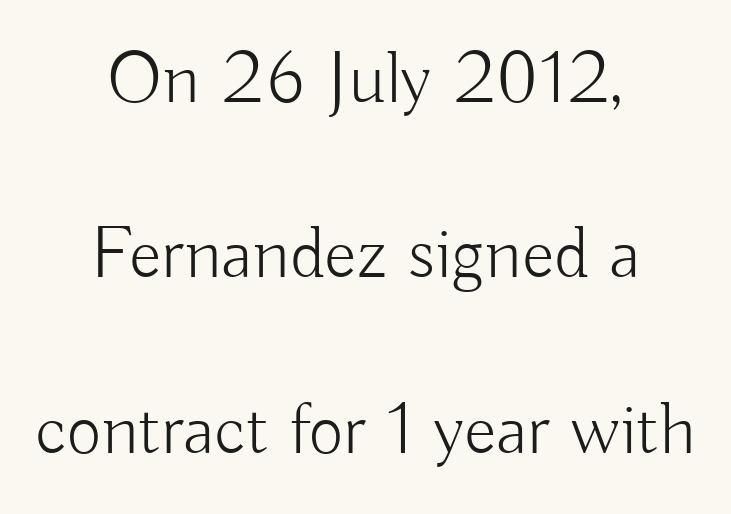
Q: Is the text bold? A: No.
Q: Is the text italic (slanted)? A: No, it is upright.
Q: Is the typeface a serif or a sans-serif typeface? A: Sans-serif.
Q: Is the text underlined? A: No.
Q: How is the paragraph aligned? A: Centered.
Q: Is the spacing between letters normal or unusually wide? A: Normal.
Q: Is the spacing between lines tight, normal or loose? A: Loose.
Q: Width (condensed, normal, or wide)? A: Normal.
Q: Stroke contrast? A: Low.
Q: x-height? A: Small.
Q: Monospaced? A: No.
